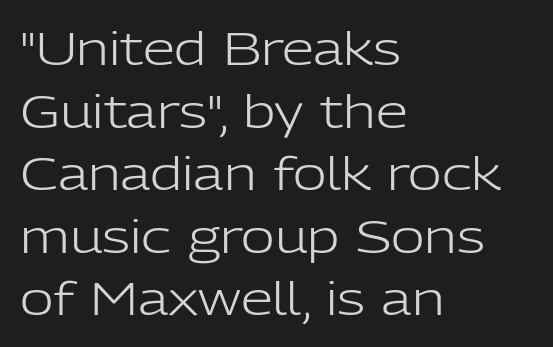
The glyphs in this specimen are sans serif. Posture: straight, roman, zero tilt. No chunkiness to these letters — they're not bold. The paragraph shown leans on its left margin.
